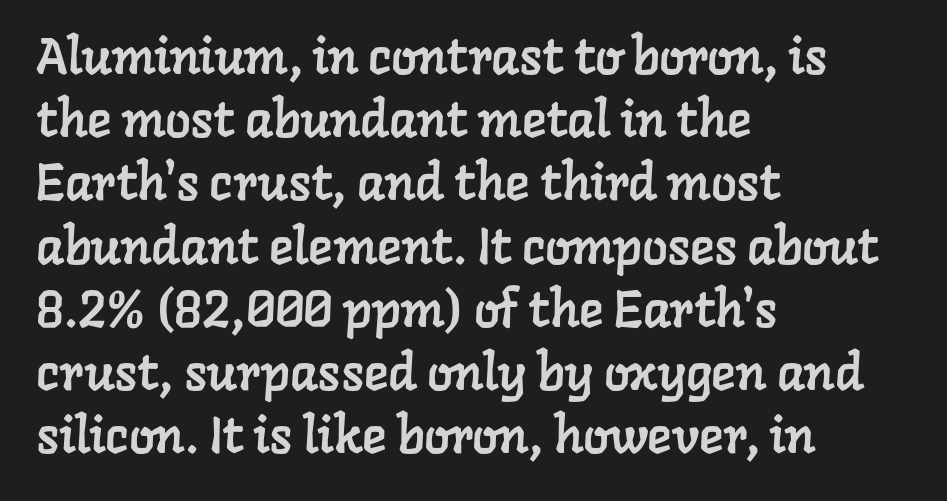
Q: Is the typeface a serif or a sans-serif typeface? A: Serif.
Q: Is the text underlined? A: No.
Q: How is the paragraph aligned? A: Left-aligned.
Q: Is the spacing between letters normal or unusually wide? A: Normal.
Q: Width (condensed, normal, or wide)? A: Normal.
Q: Stroke contrast? A: Low.
Q: x-height? A: Medium.
Q: Monospaced? A: No.
